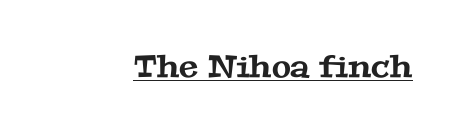
The image shows 31 px wide serif type; set normal letter spacing, underlined; medium stroke contrast and a medium x-height.
